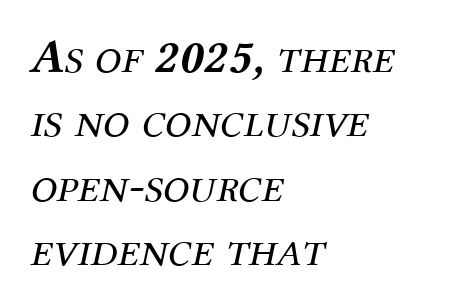
{"serif": "yes", "italic": "yes", "lean": "right", "slant_degrees": 12, "bold": "no", "weight": "regular", "width": "normal", "stroke_contrast": "medium", "x_height": "medium", "monospaced": "no", "underline": "no", "align": "left", "line_spacing": "normal", "line_spacing_ratio": 1.34, "letter_spacing": "normal", "letter_spacing_em": 0.0, "glyph_px": 48}
